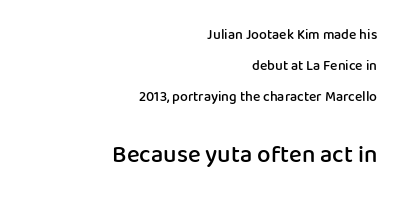
Q: Is the text bold? A: Semi-bold.
Q: Is the text italic (slanted)? A: No, it is upright.
Q: Is the text underlined? A: No.
Q: How is the paragraph aligned? A: Right-aligned.
Q: Is the spacing between letters normal or unusually wide? A: Normal.
Q: Is the spacing between lines tight, normal or loose? A: Loose.
Q: Which block of text is set in a larger size, the first (top) or the second (bottom)? A: The second (bottom) one.
